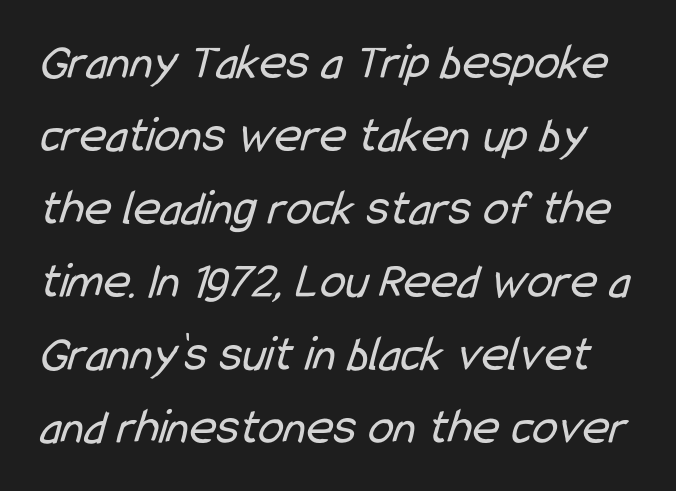
The image shows 51 px regular-weight, condensed sans-serif type; set normal line spacing (1.43x), normal letter spacing, not underlined; low stroke contrast and a medium x-height.
